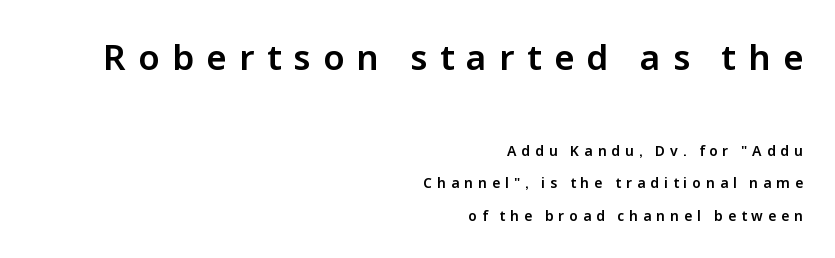
Q: Is the text italic (slanted)? A: No, it is upright.
Q: Is the typeface a serif or a sans-serif typeface? A: Sans-serif.
Q: Is the text underlined? A: No.
Q: How is the paragraph aligned? A: Right-aligned.
Q: Is the spacing between letters normal or unusually wide? A: Unusually wide.
Q: Is the spacing between lines tight, normal or loose? A: Loose.
Q: Which block of text is set in a larger size, the first (top) or the second (bottom)? A: The first (top) one.
Q: Width (condensed, normal, or wide)? A: Normal.
Q: Stroke contrast? A: Low.
Q: x-height? A: Medium.
Q: Monospaced? A: No.
